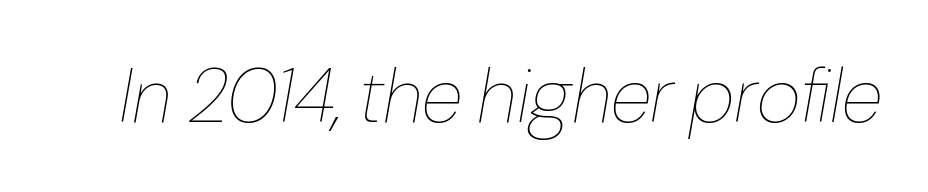
The rendering uses natural spacing where letterforms have individual widths. The letters look calm and open, with moderate or lighter stems. Tracking value appears to be zero — textbook default spacing. The space directly below the letters is spotless. Designer's note — italics engaged.
